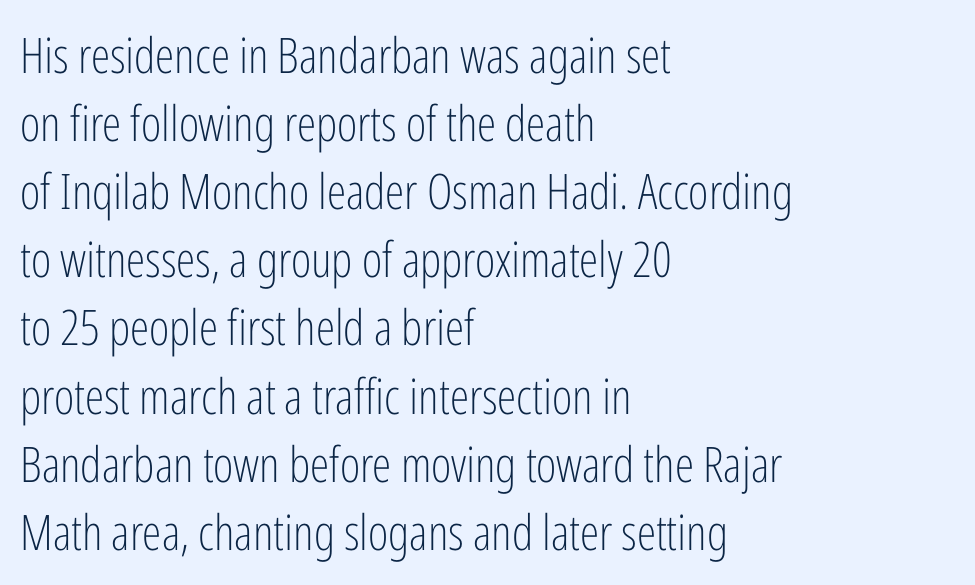
Q: Is the text bold? A: No.
Q: Is the text italic (slanted)? A: No, it is upright.
Q: Is the typeface a serif or a sans-serif typeface? A: Sans-serif.
Q: Is the text underlined? A: No.
Q: How is the paragraph aligned? A: Left-aligned.
Q: Is the spacing between letters normal or unusually wide? A: Normal.
Q: Is the spacing between lines tight, normal or loose? A: Normal.
Q: Width (condensed, normal, or wide)? A: Condensed.
Q: Stroke contrast? A: Low.
Q: x-height? A: Medium.
Q: Monospaced? A: No.
